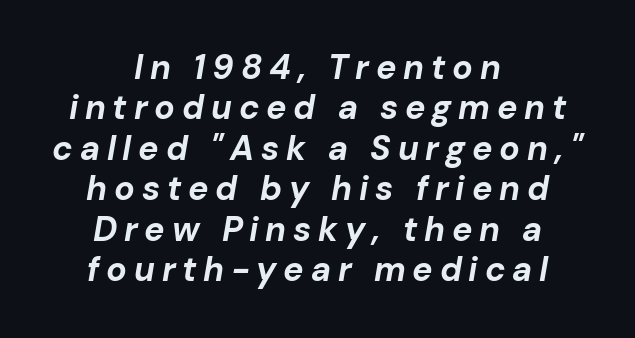
Slanted lettering throughout. Notice how the passage keeps no hard edge, just a central spine. Here the designer chose a conventional face with non-uniform glyph widths. Each row of text sits above clean, open space.
